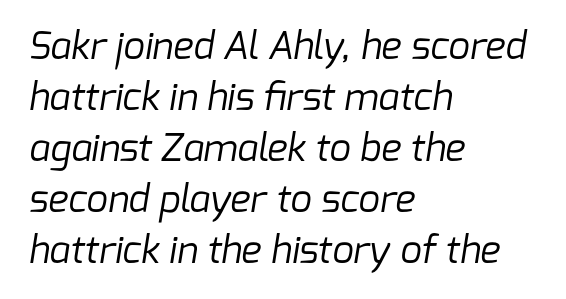
{"serif": "no", "bold": "no", "weight": "regular", "width": "normal", "stroke_contrast": "low", "x_height": "medium", "monospaced": "no", "underline": "no", "align": "left", "line_spacing": "normal", "line_spacing_ratio": 1.34, "letter_spacing": "normal", "letter_spacing_em": 0.0, "glyph_px": 38}
